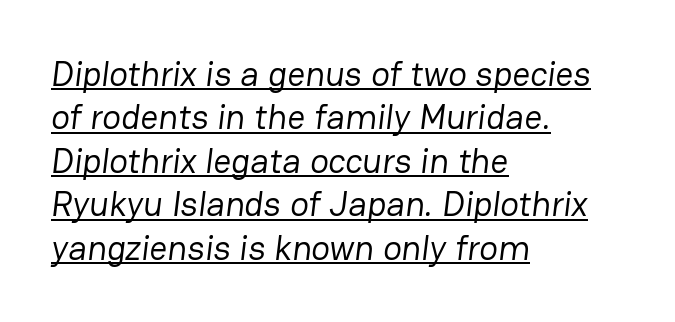
Q: Is the text bold? A: No.
Q: Is the typeface a serif or a sans-serif typeface? A: Sans-serif.
Q: Is the text underlined? A: Yes.
Q: How is the paragraph aligned? A: Left-aligned.
Q: Is the spacing between letters normal or unusually wide? A: Normal.
Q: Width (condensed, normal, or wide)? A: Normal.
Q: Stroke contrast? A: Low.
Q: x-height? A: Medium.
Q: Monospaced? A: No.
